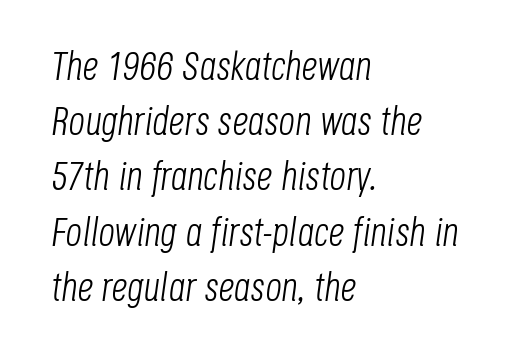
The image shows 40 px light, condensed type, italic (leaning right); set left-aligned, normal line spacing (1.38x), normal letter spacing, not underlined; low stroke contrast and a large x-height.
